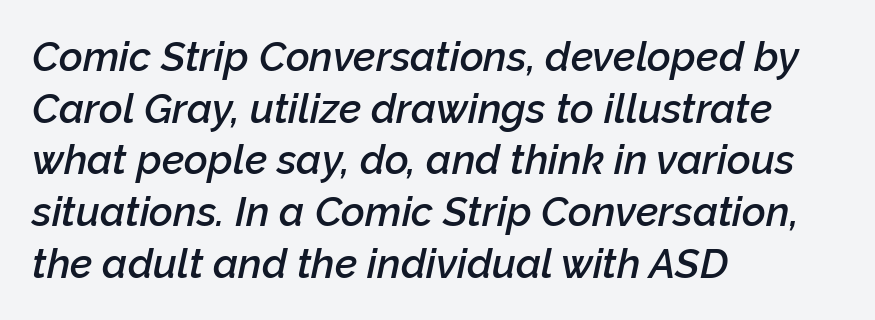
Its strokes are somewhat broadened, the hallmark of semibold type. Line beginnings align vertically; line endings do not. These lines were composed using italics. Horizontal bands of white between lines are of average thickness. Any mark beneath the type? The region is blank.
